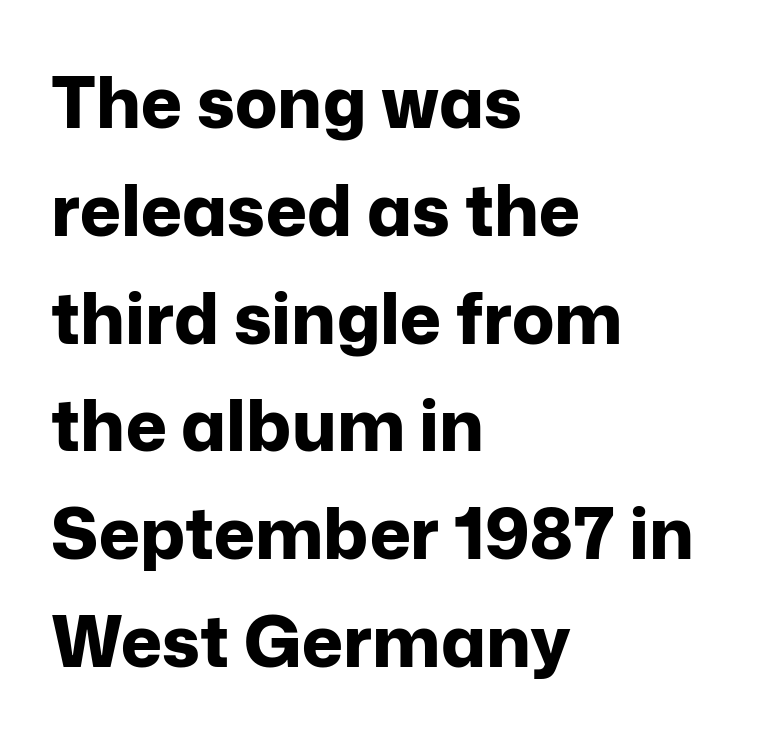
The image shows 70 px bold sans-serif type, upright; set left-aligned, normal line spacing (1.54x), normal letter spacing, not underlined; low stroke contrast and a medium x-height.
